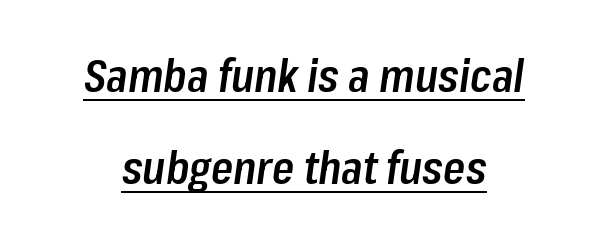
{"italic": "yes", "lean": "right", "slant_degrees": 8, "bold": "semi", "weight": "semibold", "width": "condensed", "stroke_contrast": "low", "x_height": "medium", "monospaced": "no", "underline": "yes", "align": "center", "line_spacing": "loose", "line_spacing_ratio": 2.05, "letter_spacing": "normal", "letter_spacing_em": 0.0, "glyph_px": 45}
